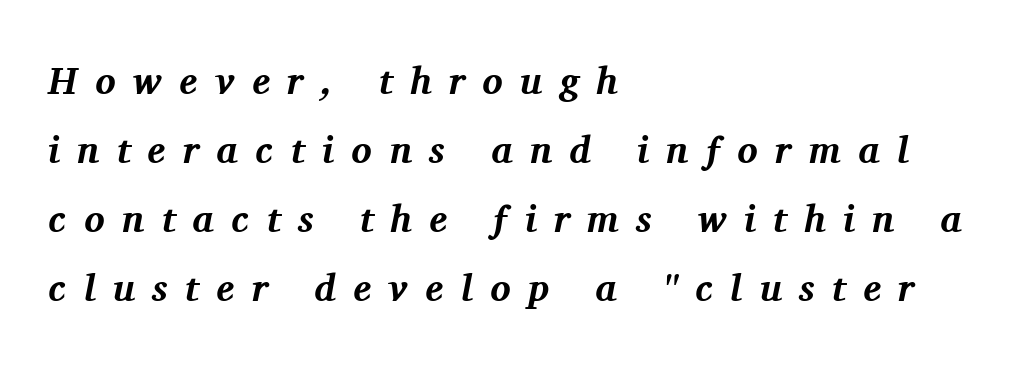
Q: Is the text bold? A: Yes.
Q: Is the text italic (slanted)? A: Yes, it leans right by about 11 degrees.
Q: Is the typeface a serif or a sans-serif typeface? A: Serif.
Q: Is the text underlined? A: No.
Q: How is the paragraph aligned? A: Left-aligned.
Q: Is the spacing between letters normal or unusually wide? A: Unusually wide.
Q: Width (condensed, normal, or wide)? A: Normal.
Q: Stroke contrast? A: Medium.
Q: x-height? A: Medium.
Q: Monospaced? A: No.
